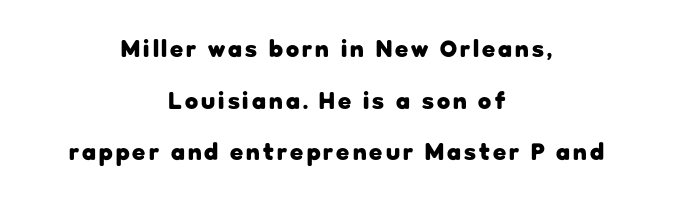
Q: Is the text bold? A: Yes.
Q: Is the text italic (slanted)? A: No, it is upright.
Q: Is the text underlined? A: No.
Q: How is the paragraph aligned? A: Centered.
Q: Is the spacing between lines tight, normal or loose? A: Loose.
